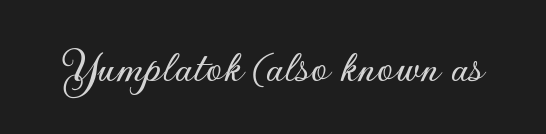
Q: Is the text italic (slanted)? A: Yes.
Q: Is the typeface a serif or a sans-serif typeface? A: Sans-serif.
Q: Is the text underlined? A: No.
Q: Is the spacing between letters normal or unusually wide? A: Normal.
Q: Width (condensed, normal, or wide)? A: Normal.
Q: Stroke contrast? A: Low.
Q: x-height? A: Small.
Q: Monospaced? A: No.
